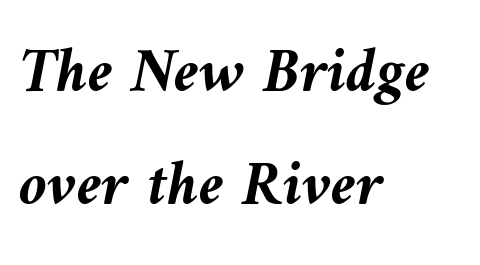
The image shows 64 px semibold type, italic (leaning left); set left-aligned, line spacing 1.77x, normal letter spacing, not underlined; medium stroke contrast and a medium x-height.
